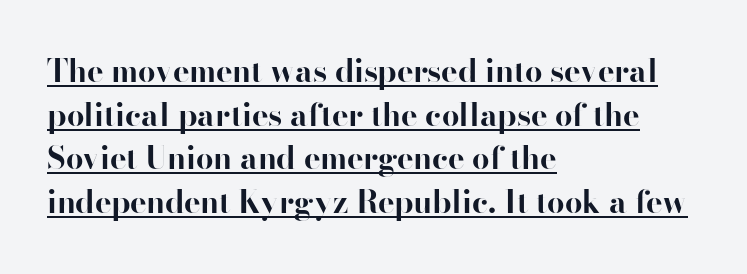
The image shows 31 px bold sans-serif type, upright; set left-aligned, normal line spacing (1.41x), normal letter spacing, underlined; high stroke contrast and a small x-height.
